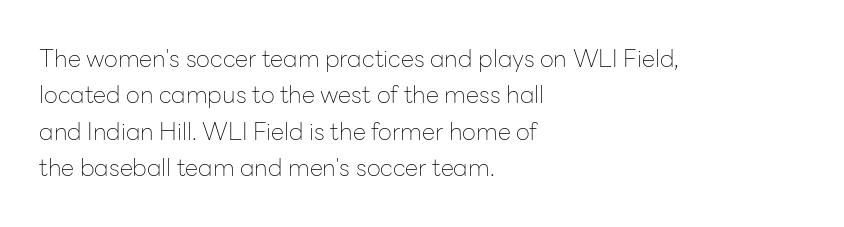
{"italic": "no", "bold": "no", "underline": "no", "align": "left", "line_spacing": "normal", "line_spacing_ratio": 1.52, "letter_spacing": "normal", "letter_spacing_em": 0.0, "glyph_px": 24}
